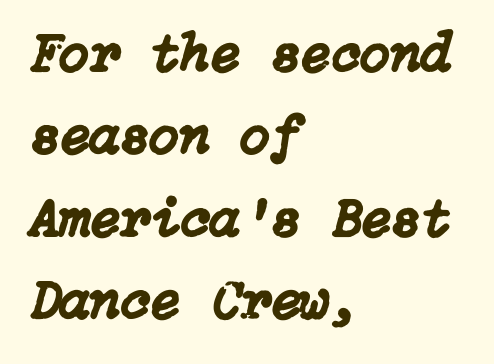
The image shows 55 px text type, italic (leaning right); set left-aligned, normal line spacing (1.5x), normal letter spacing, not underlined; low stroke contrast and a medium x-height.
